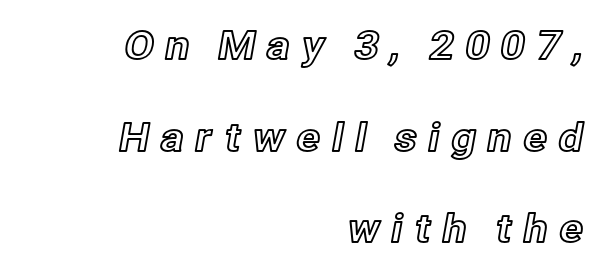
{"width": "normal", "x_height": "medium", "monospaced": "no", "underline": "no", "align": "right", "line_spacing": "loose", "line_spacing_ratio": 2.35, "letter_spacing": "wide", "letter_spacing_em": 0.27, "glyph_px": 39}
